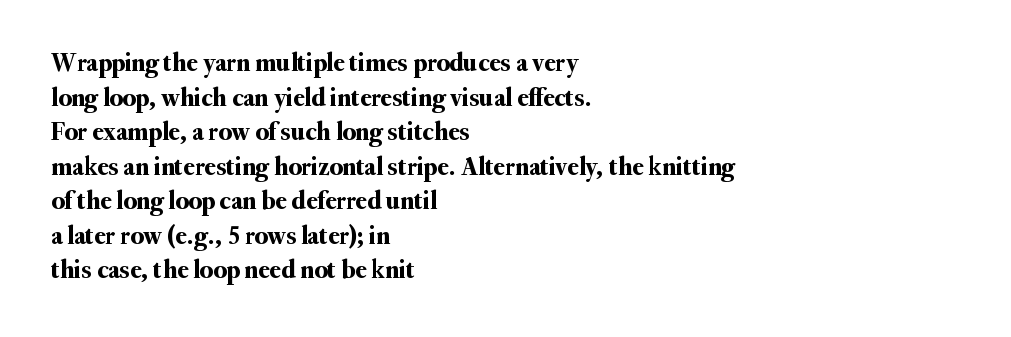
{"italic": "no", "underline": "no", "align": "left", "line_spacing": "normal", "line_spacing_ratio": 1.33, "letter_spacing": "normal", "letter_spacing_em": 0.0, "glyph_px": 26}
